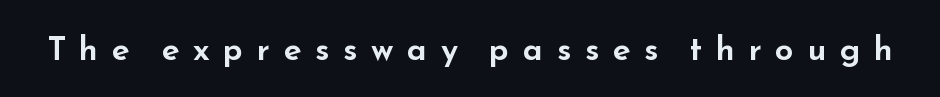
{"serif": "no", "italic": "no", "width": "wide", "stroke_contrast": "low", "x_height": "small", "monospaced": "no", "underline": "no", "letter_spacing": "wide", "letter_spacing_em": 0.41, "glyph_px": 33}
